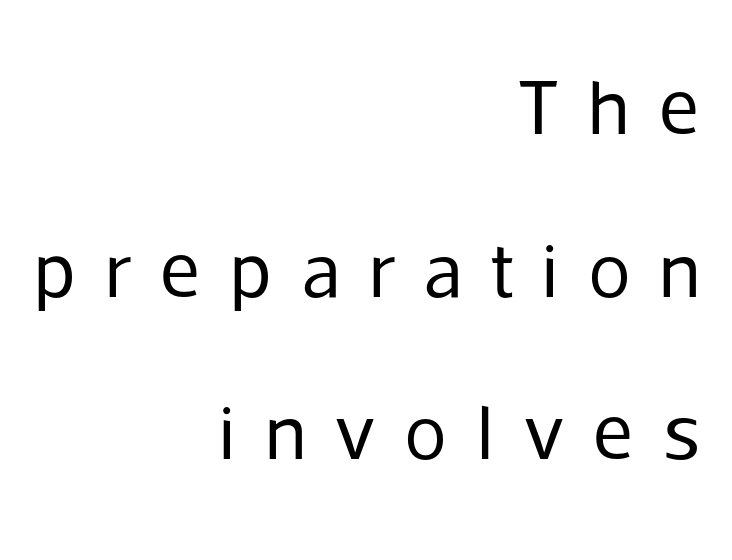
The image shows 79 px regular-weight sans-serif type, upright; set right-aligned, loose line spacing (2.06x), unusually wide letter spacing (+0.36 em), not underlined; low stroke contrast and a medium x-height.
